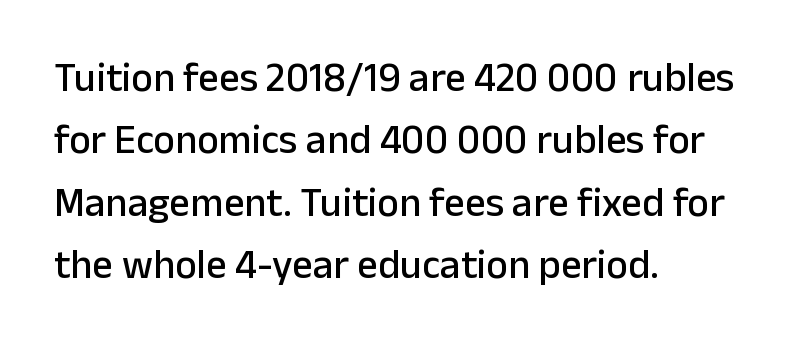
The image shows 41 px sans-serif type, upright; set left-aligned, normal line spacing (1.52x), normal letter spacing, not underlined; low stroke contrast and a medium x-height.
